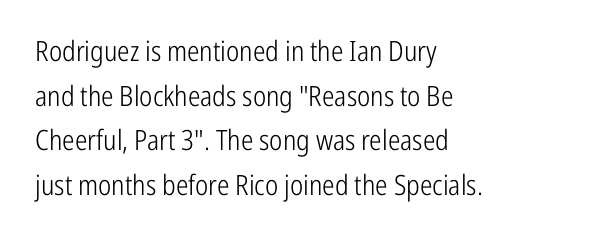
Q: Is the text bold? A: No.
Q: Is the text italic (slanted)? A: No, it is upright.
Q: Is the typeface a serif or a sans-serif typeface? A: Sans-serif.
Q: Is the text underlined? A: No.
Q: How is the paragraph aligned? A: Left-aligned.
Q: Is the spacing between letters normal or unusually wide? A: Normal.
Q: Is the spacing between lines tight, normal or loose? A: Normal.
Q: Width (condensed, normal, or wide)? A: Condensed.
Q: Stroke contrast? A: Low.
Q: x-height? A: Medium.
Q: Monospaced? A: No.
